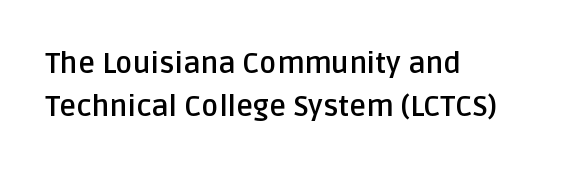
The gaps between neighbouring characters are ordinary and unremarkable. Students, this is bold: see how much ink each stroke carries. Observe the absence of serifs on each vertical stroke in this sample. The ragged edge is on the right, which tells us the setting is flush left. The passage shown is typed in a proportional face where columns would drift. Letters rest on an invisible, unmarked baseline.
